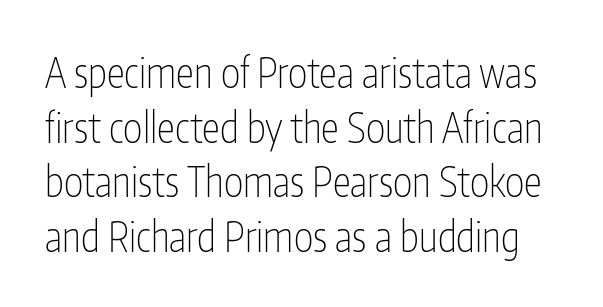
Q: Is the text bold? A: No.
Q: Is the text italic (slanted)? A: No, it is upright.
Q: Is the typeface a serif or a sans-serif typeface? A: Sans-serif.
Q: Is the text underlined? A: No.
Q: Is the spacing between letters normal or unusually wide? A: Normal.
Q: Is the spacing between lines tight, normal or loose? A: Normal.
Q: Width (condensed, normal, or wide)? A: Condensed.
Q: Stroke contrast? A: Low.
Q: x-height? A: Medium.
Q: Monospaced? A: No.
